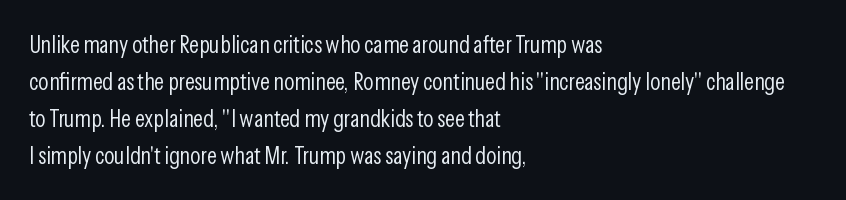
Q: Is the text bold? A: No.
Q: Is the text italic (slanted)? A: No, it is upright.
Q: Is the text underlined? A: No.
Q: How is the paragraph aligned? A: Left-aligned.
Q: Is the spacing between letters normal or unusually wide? A: Normal.
Q: Is the spacing between lines tight, normal or loose? A: Normal.
